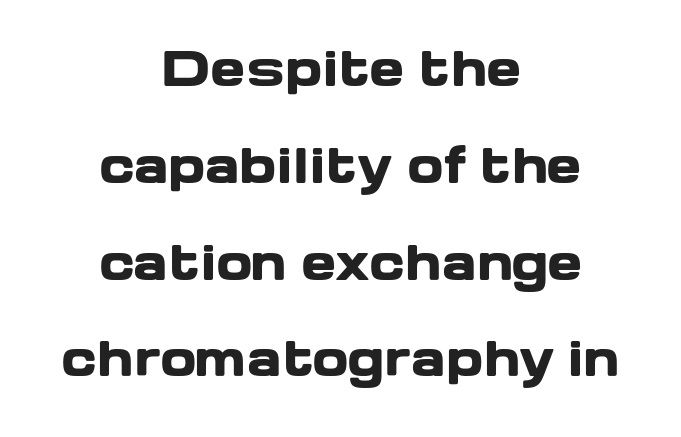
The image shows 47 px heavy, wide sans-serif type, upright; set centered, loose line spacing (2.06x), normal letter spacing, not underlined; low stroke contrast and a medium x-height.
